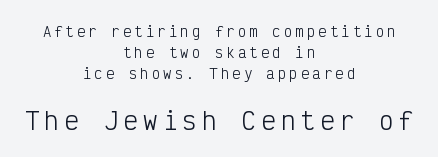
Q: Is the text bold? A: No.
Q: Is the text italic (slanted)? A: No, it is upright.
Q: Is the text underlined? A: No.
Q: How is the paragraph aligned? A: Centered.
Q: Is the spacing between letters normal or unusually wide? A: Unusually wide.
Q: Is the spacing between lines tight, normal or loose? A: Normal.
Q: Which block of text is set in a larger size, the first (top) or the second (bottom)? A: The second (bottom) one.
